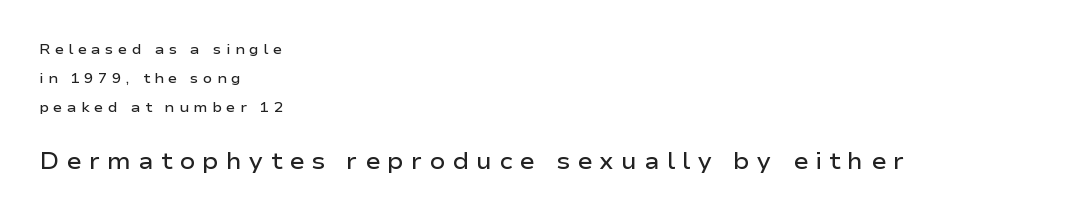
Q: Is the text bold? A: Semi-bold.
Q: Is the text italic (slanted)? A: No, it is upright.
Q: Is the text underlined? A: No.
Q: How is the paragraph aligned? A: Left-aligned.
Q: Is the spacing between letters normal or unusually wide? A: Unusually wide.
Q: Is the spacing between lines tight, normal or loose? A: Loose.
Q: Which block of text is set in a larger size, the first (top) or the second (bottom)? A: The second (bottom) one.
